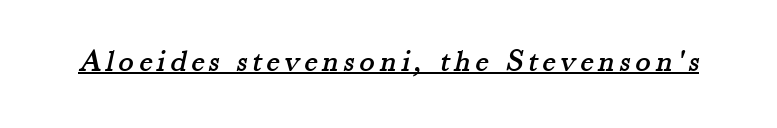
Stroke terminals: seriffed. Note the varied advance widths — an 'i' is clearly narrower than an 'm'. These characters rest on top of a visible drawn line.
